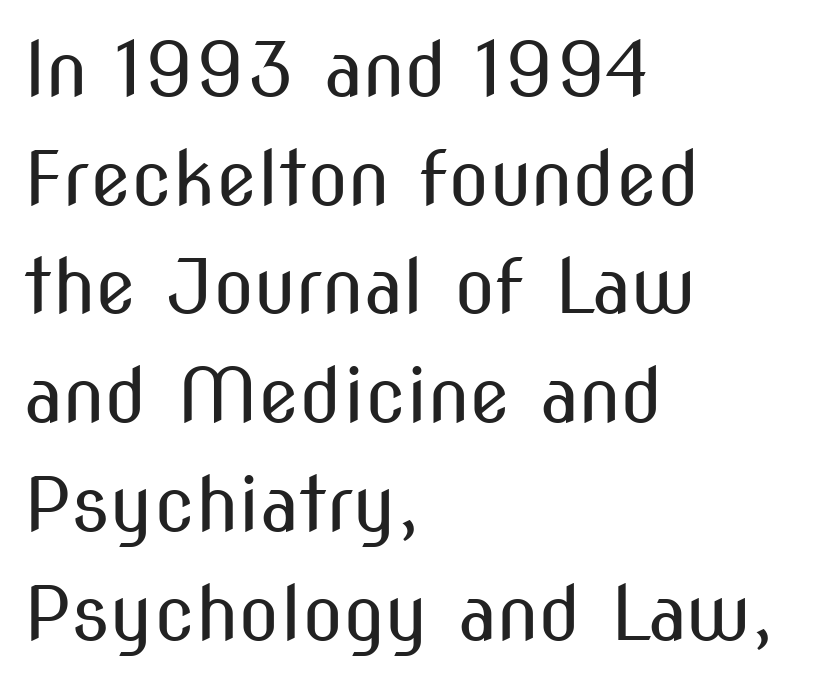
{"serif": "no", "italic": "no", "bold": "no", "weight": "regular", "width": "condensed", "stroke_contrast": "medium", "x_height": "medium", "monospaced": "no", "underline": "no", "align": "left", "line_spacing": "normal", "line_spacing_ratio": 1.45, "letter_spacing": "normal", "letter_spacing_em": 0.0, "glyph_px": 75}
